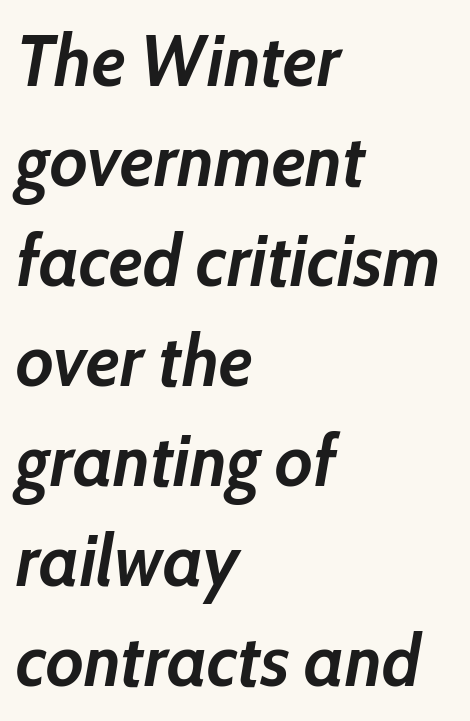
Every letter is thick-stroked: bold, no question. If you drew a line through each stem, it would be angled. Each letter keeps its own natural width here, so spacing adapts to shape. Quick note: interline space is typical. What stands out about the letter spacing? Nothing — it is the standard amount. Layout note: lines flush left.
